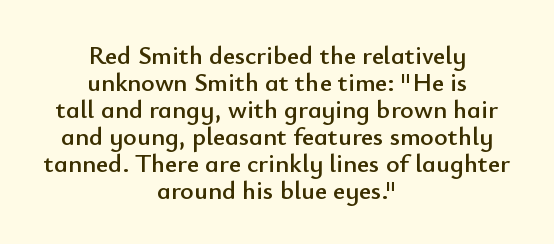
The image shows 26 px text type, upright; set centered, tight line spacing (1.04x), normal letter spacing, not underlined.
